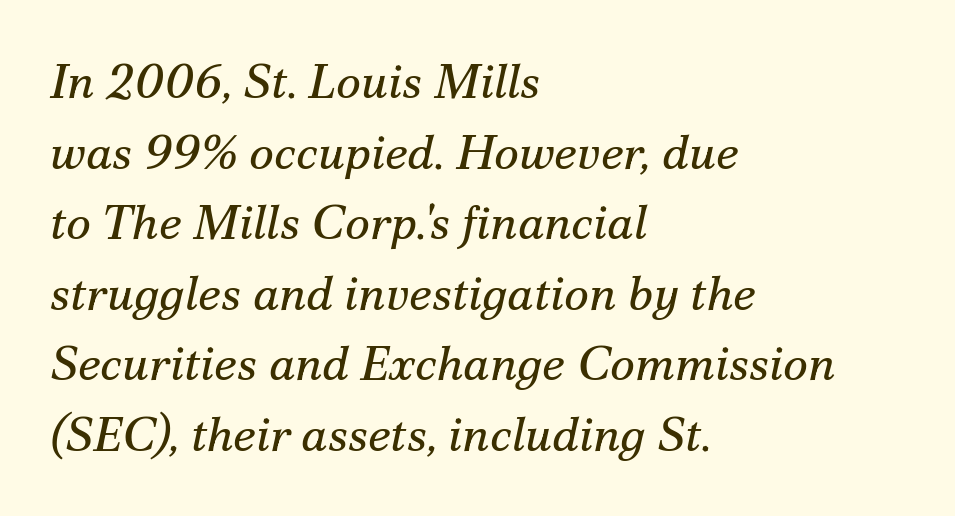
{"serif": "yes", "italic": "yes", "lean": "right", "slant_degrees": 12, "bold": "no", "weight": "regular", "width": "normal", "stroke_contrast": "medium", "x_height": "small", "monospaced": "no", "underline": "no", "align": "left", "line_spacing": "normal", "line_spacing_ratio": 1.47, "letter_spacing": "normal", "letter_spacing_em": 0.0, "glyph_px": 48}
